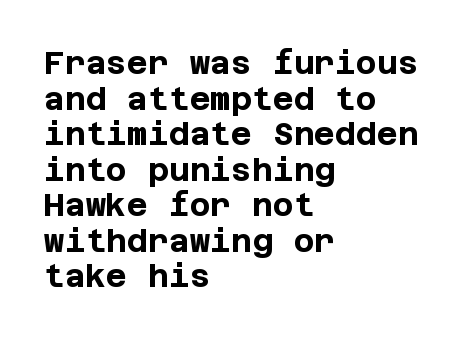
{"serif": "no", "italic": "no", "bold": "yes", "weight": "bold", "width": "normal", "stroke_contrast": "low", "x_height": "large", "underline": "no", "align": "left", "line_spacing": "tight", "line_spacing_ratio": 1.11, "letter_spacing": "normal", "letter_spacing_em": 0.0, "glyph_px": 32}
